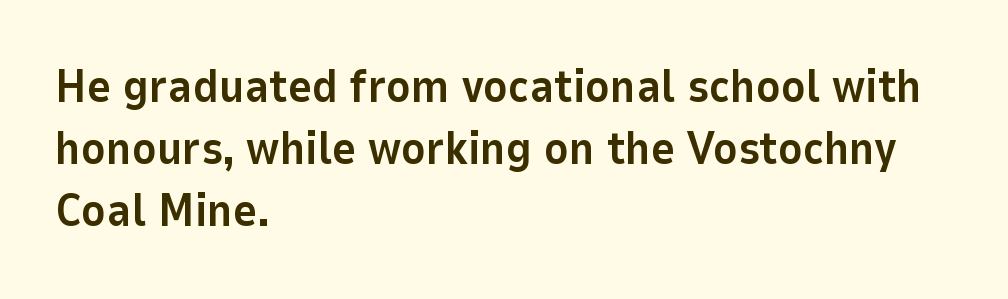
Leftover space on each line is placed entirely after the last word. Strokes here are thick enough to call this a true bold. Is there any slant? The stems are plumb. Honestly, there is no underline to notice here at all.
